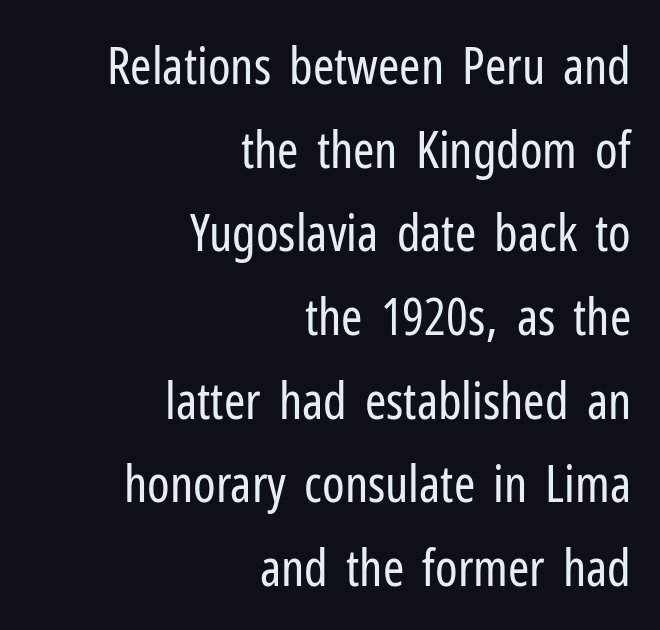
The image shows 51 px regular-weight, condensed sans-serif type, upright; set right-aligned, normal line spacing (1.64x), normal letter spacing, not underlined; low stroke contrast and a medium x-height.
